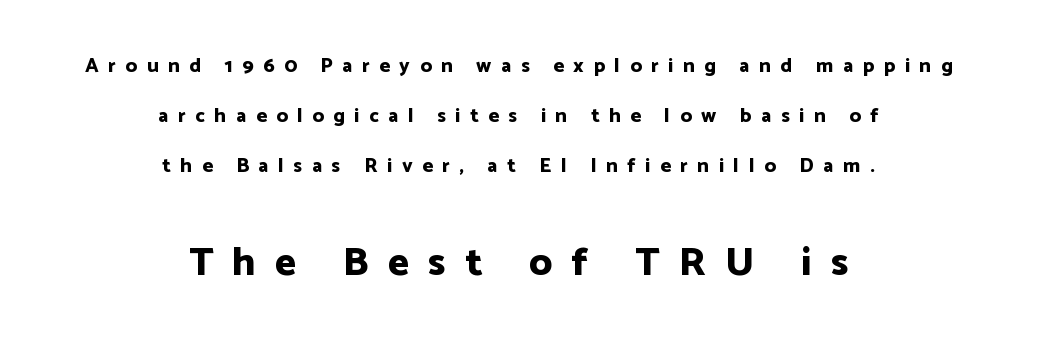
Q: Is the text bold? A: Yes.
Q: Is the text italic (slanted)? A: No, it is upright.
Q: Is the typeface a serif or a sans-serif typeface? A: Sans-serif.
Q: Is the text underlined? A: No.
Q: How is the paragraph aligned? A: Centered.
Q: Is the spacing between letters normal or unusually wide? A: Unusually wide.
Q: Is the spacing between lines tight, normal or loose? A: Loose.
Q: Which block of text is set in a larger size, the first (top) or the second (bottom)? A: The second (bottom) one.
Q: Width (condensed, normal, or wide)? A: Normal.
Q: Stroke contrast? A: Low.
Q: x-height? A: Medium.
Q: Monospaced? A: No.
